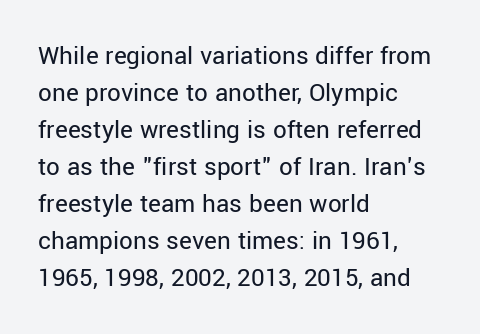
The image shows 27 px text type, upright; set left-aligned, normal line spacing (1.37x), normal letter spacing, not underlined.
